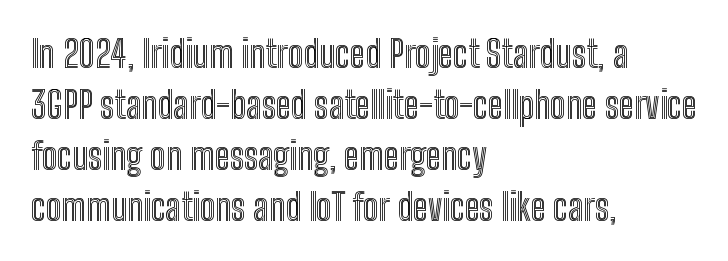
{"italic": "no", "width": "condensed", "x_height": "medium", "monospaced": "no", "underline": "no", "align": "left", "line_spacing": "normal", "line_spacing_ratio": 1.38, "letter_spacing": "normal", "letter_spacing_em": 0.0, "glyph_px": 37}
